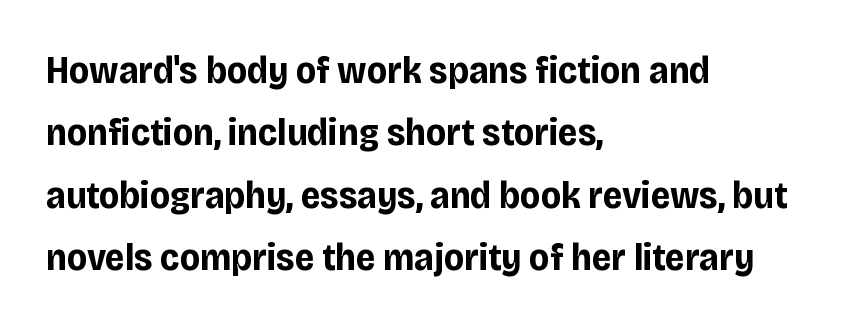
The image shows 39 px bold, condensed sans-serif type, upright; set left-aligned, normal line spacing (1.6x), normal letter spacing, not underlined; low stroke contrast and a large x-height.
